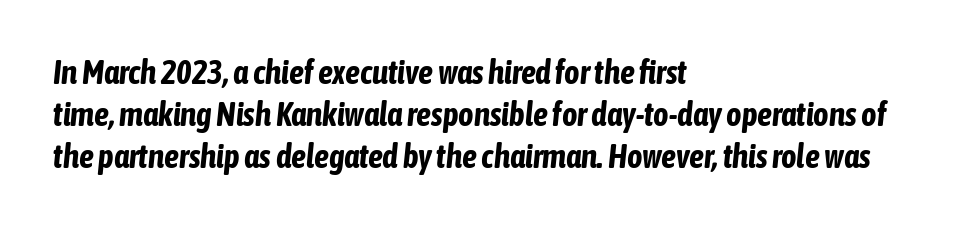
The image shows 33 px bold, condensed type, italic (leaning right); set left-aligned, normal line spacing (1.28x), normal letter spacing, not underlined; low stroke contrast and a medium x-height.
